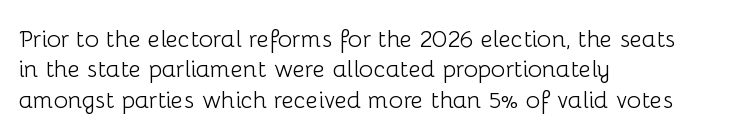
The type sits square on the baseline with zero lean. Only glyphs here, with clear space below each row. This sample is left-justified, so line endings fall wherever the words run out. Nothing unusual about the tracking: characters are spaced as the font intends. No extra ink here — the face is not bold.
